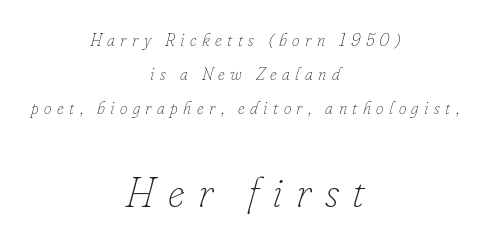
Does the bottom block carry the larger type? Yes, it does. Interline gaps are noticeably wide in this sample. The typeface has the unassuming heft of standard copy or less. Every character sits at an angle, as italics do. Character widths vary here, with narrow letters taking less room than wide ones. How are the letters spaced? Widely, with obvious added tracking.
